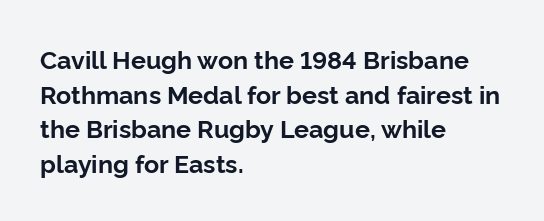
Q: Is the text bold? A: Yes.
Q: Is the text italic (slanted)? A: No, it is upright.
Q: Is the text underlined? A: No.
Q: How is the paragraph aligned? A: Left-aligned.
Q: Is the spacing between letters normal or unusually wide? A: Normal.
Q: Is the spacing between lines tight, normal or loose? A: Normal.
